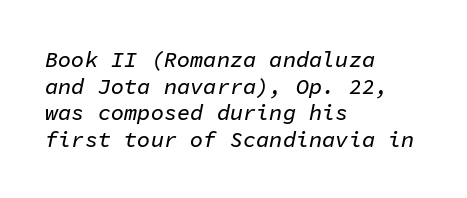
Q: Is the text italic (slanted)? A: Yes, it leans right by about 11 degrees.
Q: Is the text underlined? A: No.
Q: How is the paragraph aligned? A: Left-aligned.
Q: Is the spacing between letters normal or unusually wide? A: Normal.
